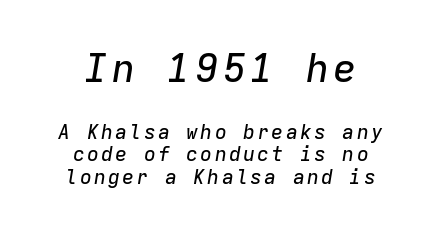
{"italic": "yes", "lean": "right", "slant_degrees": 9, "width": "normal", "stroke_contrast": "low", "x_height": "medium", "monospaced": "yes", "underline": "no", "align": "center", "line_spacing": "tight", "line_spacing_ratio": 1.12, "larger_block": "first", "size_ratio": 1.95, "glyph_px": 39}
